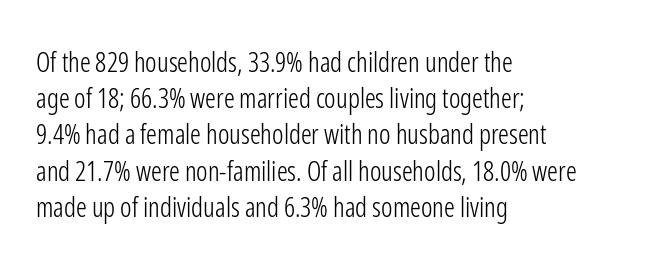
The image shows 27 px text type, upright; set left-aligned, normal line spacing (1.34x), normal letter spacing, not underlined.
